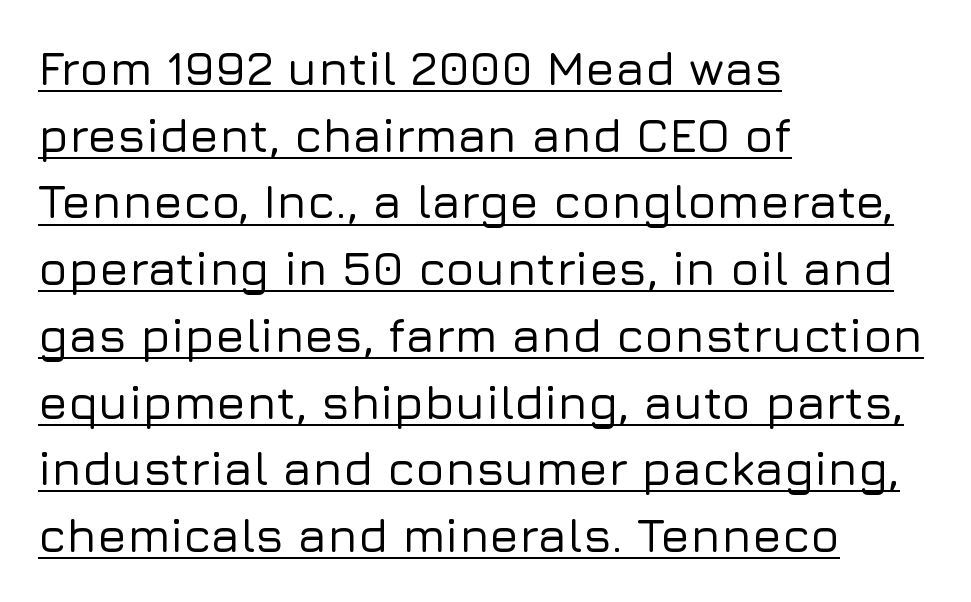
The image shows 48 px sans-serif type, upright; set left-aligned, normal line spacing (1.39x), normal letter spacing, underlined; low stroke contrast and a medium x-height.
